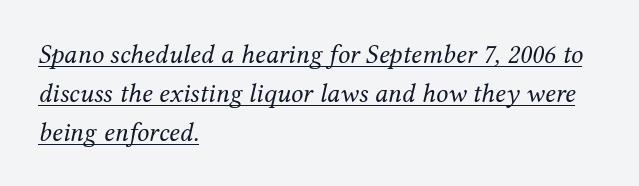
A student would call this left alignment; a typographer would say flush left, rag right. A typographer would call this underscored text. Leading: standard. Nothing unusual about the tracking: characters are spaced as the font intends. This is not heavy type; no bold has been used. There's an unmistakable incline to the writing here.
